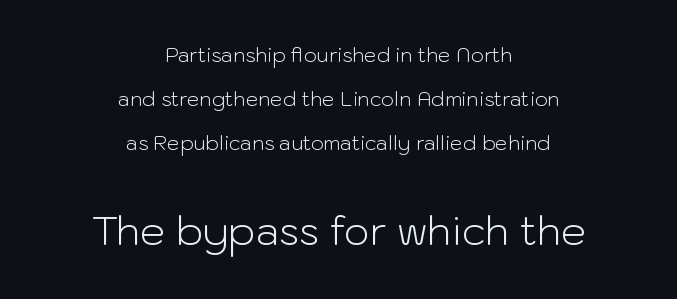
Q: Is the text bold? A: No.
Q: Is the text italic (slanted)? A: No, it is upright.
Q: Is the typeface a serif or a sans-serif typeface? A: Sans-serif.
Q: Is the text underlined? A: No.
Q: How is the paragraph aligned? A: Centered.
Q: Is the spacing between letters normal or unusually wide? A: Normal.
Q: Is the spacing between lines tight, normal or loose? A: Loose.
Q: Which block of text is set in a larger size, the first (top) or the second (bottom)? A: The second (bottom) one.
Q: Width (condensed, normal, or wide)? A: Normal.
Q: Stroke contrast? A: Low.
Q: x-height? A: Medium.
Q: Monospaced? A: No.
